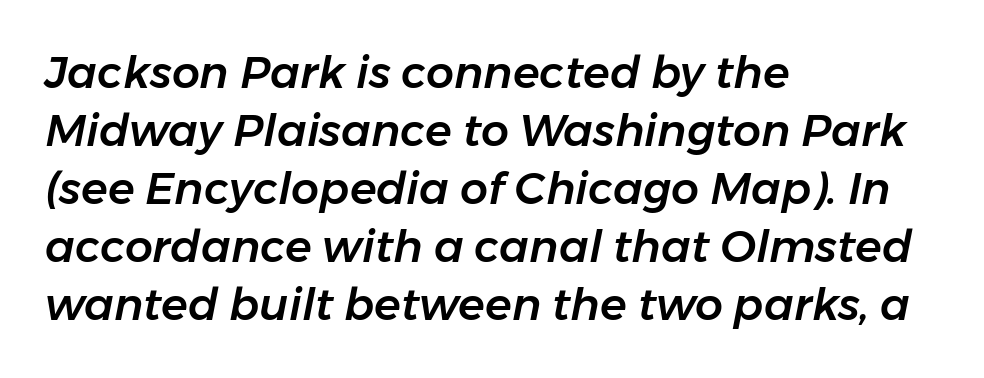
Caption: multi-line text, flush left, ragged right. The face used here is rendered with its standard letterfit. Unmarked baselines from the first word to the last. Looks like regular typesetting: each glyph gets only the width it needs. A typesetter would call this leading conventional body-copy spacing. The passage shown leans; its letterforms are oblique.
